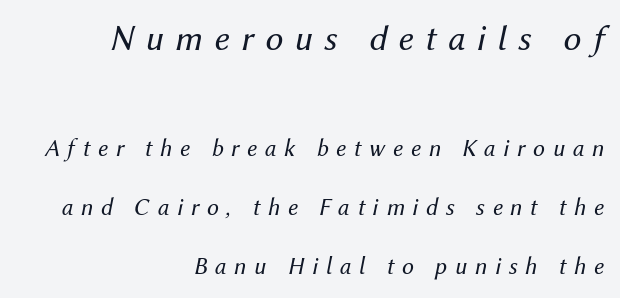
{"italic": "yes", "lean": "right", "slant_degrees": 12, "bold": "no", "weight": "regular", "width": "normal", "stroke_contrast": "medium", "x_height": "medium", "monospaced": "no", "underline": "no", "align": "right", "line_spacing": "loose", "line_spacing_ratio": 2.46, "letter_spacing": "wide", "letter_spacing_em": 0.32, "larger_block": "first", "size_ratio": 1.5, "glyph_px": 36}
